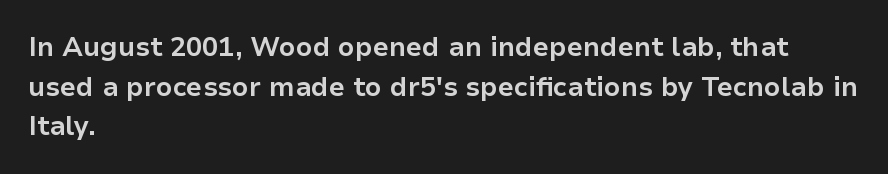
{"italic": "no", "bold": "yes", "underline": "no", "align": "left", "line_spacing": "normal", "line_spacing_ratio": 1.47, "letter_spacing": "normal", "letter_spacing_em": 0.0, "glyph_px": 27}
